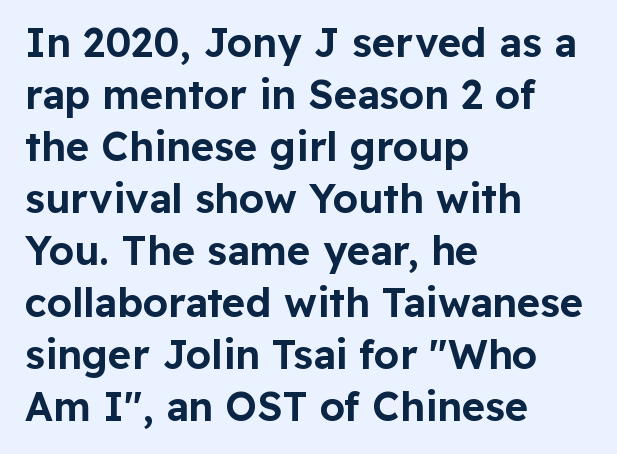
{"serif": "no", "italic": "no", "width": "normal", "stroke_contrast": "low", "x_height": "medium", "monospaced": "no", "underline": "no", "align": "left", "line_spacing": "normal", "line_spacing_ratio": 1.3, "letter_spacing": "normal", "letter_spacing_em": 0.0, "glyph_px": 40}
